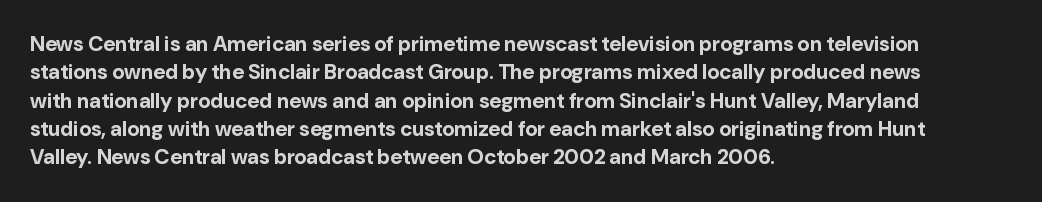
Q: Is the text bold? A: Yes.
Q: Is the text italic (slanted)? A: No, it is upright.
Q: Is the text underlined? A: No.
Q: How is the paragraph aligned? A: Left-aligned.
Q: Is the spacing between letters normal or unusually wide? A: Normal.
Q: Is the spacing between lines tight, normal or loose? A: Normal.
